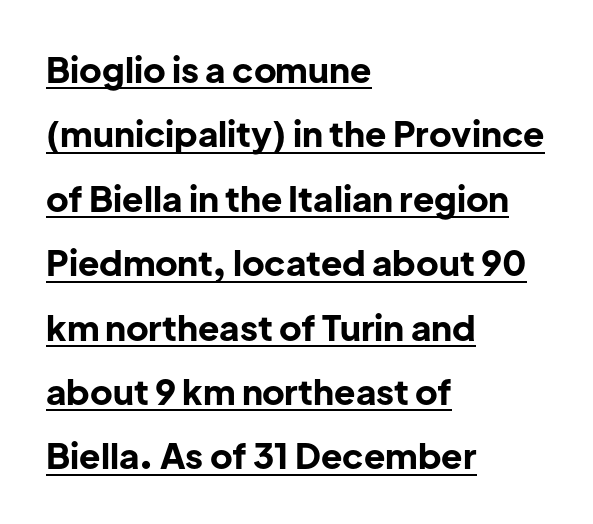
Q: Is the text bold? A: Yes.
Q: Is the text italic (slanted)? A: No, it is upright.
Q: Is the typeface a serif or a sans-serif typeface? A: Sans-serif.
Q: Is the text underlined? A: Yes.
Q: How is the paragraph aligned? A: Left-aligned.
Q: Is the spacing between letters normal or unusually wide? A: Normal.
Q: Width (condensed, normal, or wide)? A: Normal.
Q: Stroke contrast? A: Low.
Q: x-height? A: Medium.
Q: Monospaced? A: No.
